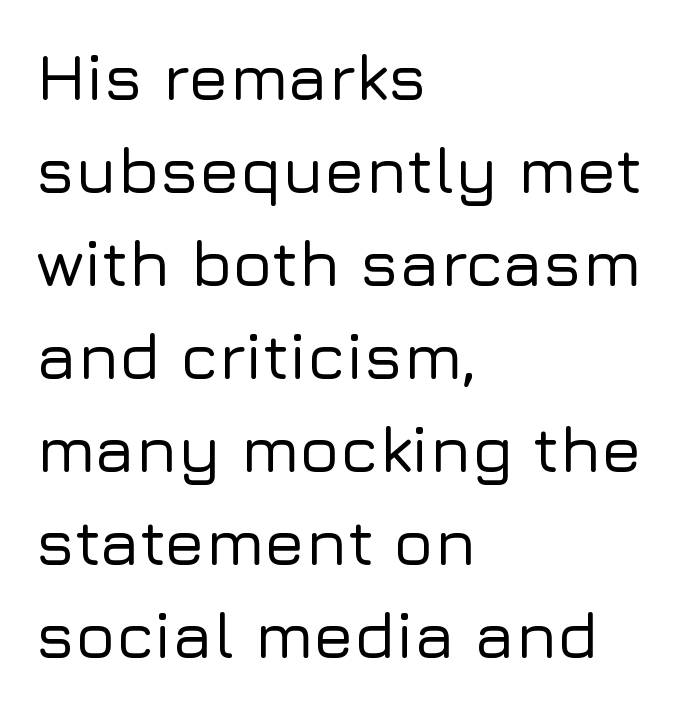
The image shows 66 px sans-serif type, upright; set left-aligned, normal line spacing (1.41x), normal letter spacing, not underlined; low stroke contrast and a medium x-height.
